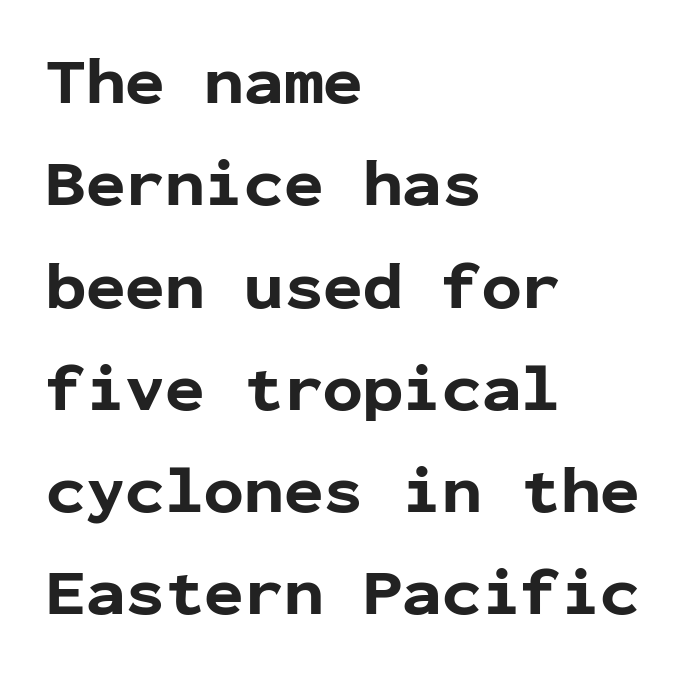
{"serif": "no", "italic": "no", "bold": "yes", "weight": "bold", "width": "normal", "stroke_contrast": "low", "x_height": "medium", "monospaced": "yes", "underline": "no", "align": "left", "line_spacing": "normal", "line_spacing_ratio": 1.55, "letter_spacing": "normal", "letter_spacing_em": 0.0, "glyph_px": 66}
